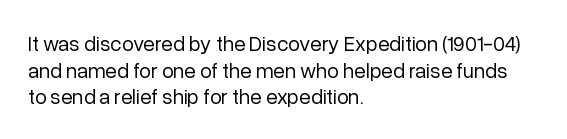
{"italic": "no", "bold": "no", "underline": "no", "align": "left", "line_spacing": "normal", "line_spacing_ratio": 1.27, "letter_spacing": "normal", "letter_spacing_em": 0.0, "glyph_px": 21}
